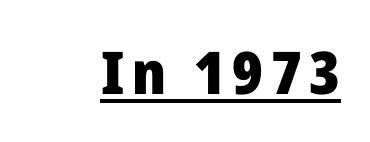
The image shows 59 px heavy sans-serif type, upright; set underlined; low stroke contrast and a medium x-height.
